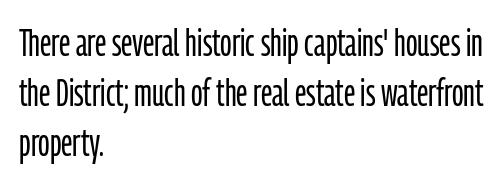
{"serif": "no", "italic": "no", "bold": "no", "weight": "light", "width": "condensed", "stroke_contrast": "low", "x_height": "medium", "monospaced": "no", "underline": "no", "align": "left", "line_spacing": "normal", "line_spacing_ratio": 1.31, "letter_spacing": "normal", "letter_spacing_em": 0.0, "glyph_px": 38}
